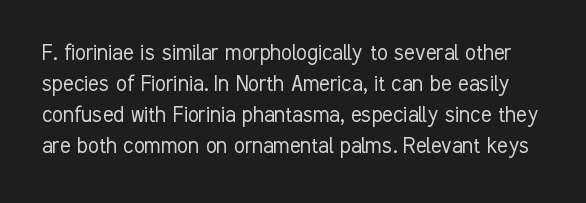
The image shows 25 px text type, upright; set line spacing 1.24x, normal letter spacing, not underlined.
